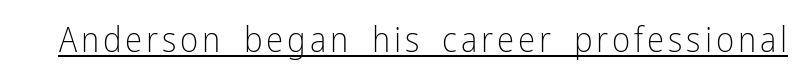
Q: Is the text bold? A: No.
Q: Is the text italic (slanted)? A: No, it is upright.
Q: Is the typeface a serif or a sans-serif typeface? A: Sans-serif.
Q: Is the text underlined? A: Yes.
Q: Width (condensed, normal, or wide)? A: Condensed.
Q: Stroke contrast? A: Low.
Q: x-height? A: Medium.
Q: Monospaced? A: No.
